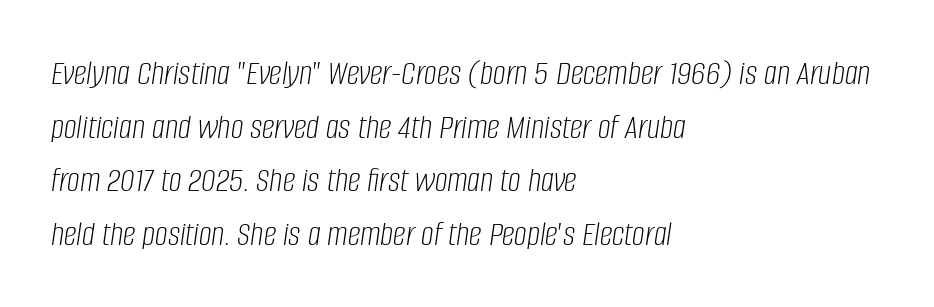
Q: Is the text bold? A: No.
Q: Is the text italic (slanted)? A: Yes, it leans right by about 8 degrees.
Q: Is the text underlined? A: No.
Q: How is the paragraph aligned? A: Left-aligned.
Q: Is the spacing between letters normal or unusually wide? A: Normal.
Q: Is the spacing between lines tight, normal or loose? A: Normal.
Q: Width (condensed, normal, or wide)? A: Condensed.
Q: Stroke contrast? A: Low.
Q: x-height? A: Large.
Q: Monospaced? A: No.
